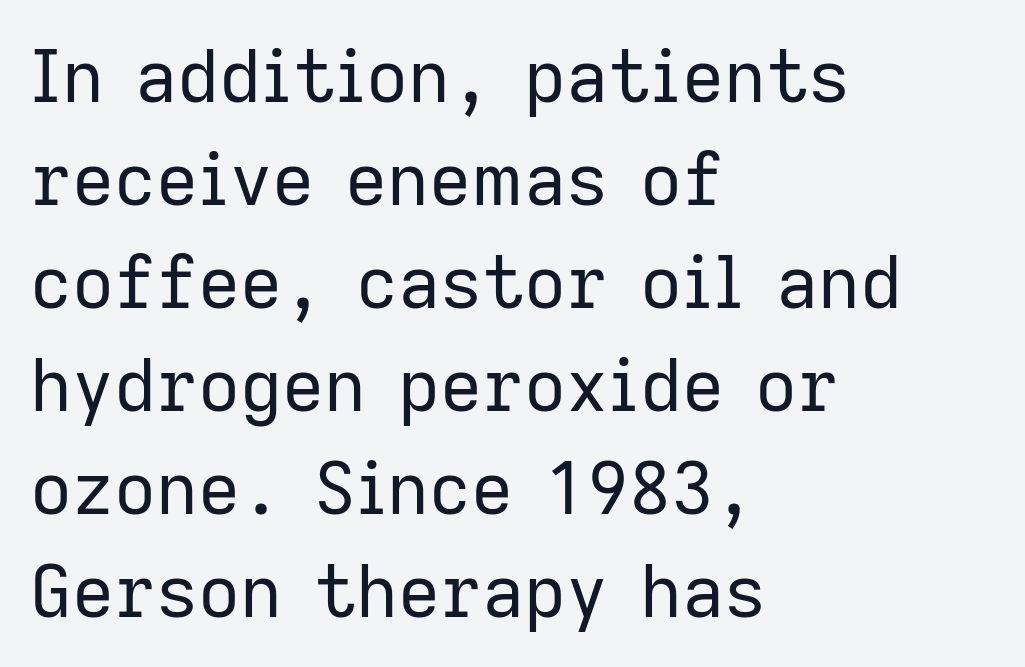
The image shows 73 px regular-weight sans-serif type, upright; set left-aligned, normal line spacing (1.41x), normal letter spacing, not underlined; low stroke contrast and a medium x-height.
